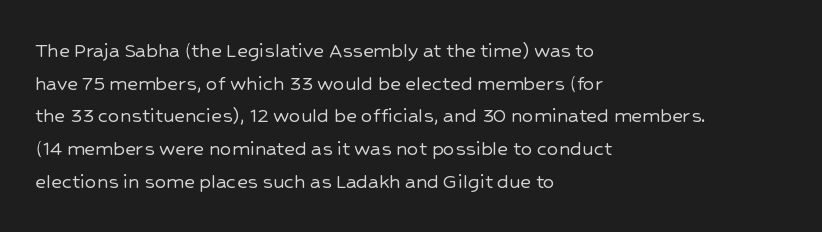
Q: Is the text italic (slanted)? A: No, it is upright.
Q: Is the text underlined? A: No.
Q: How is the paragraph aligned? A: Left-aligned.
Q: Is the spacing between letters normal or unusually wide? A: Normal.
Q: Is the spacing between lines tight, normal or loose? A: Normal.
